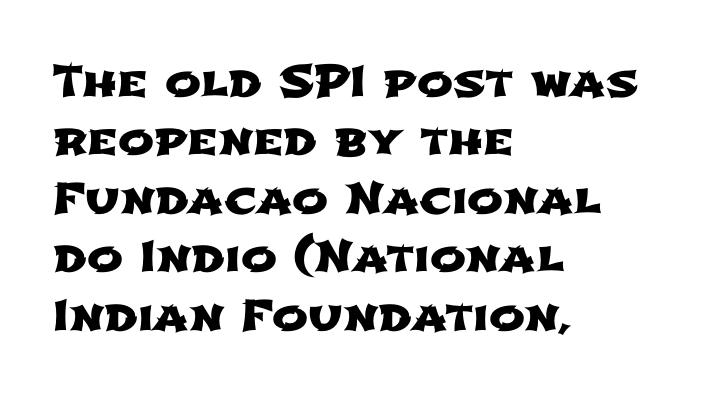
This rendering features lettering with no underline. Line starts are locked; line ends wander. Serif or sans? Sans — the stroke terminals are bare. The rendering keeps characters at their native spacing. The passage shown stacks its lines at a standard gap.
